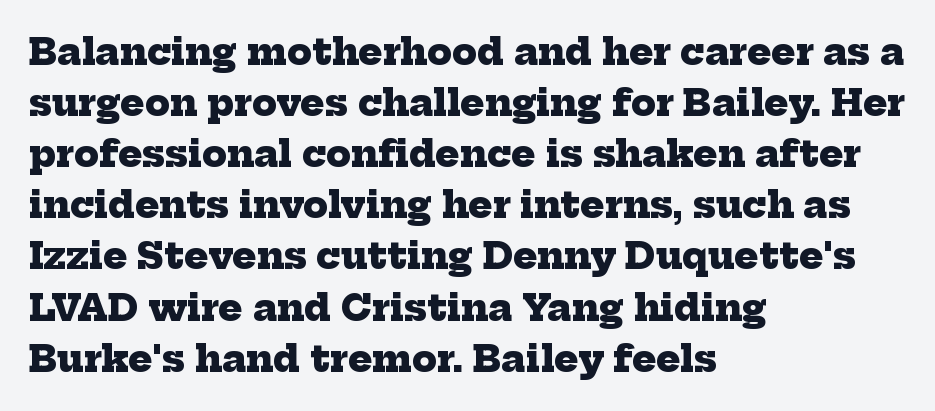
{"serif": "yes", "bold": "yes", "weight": "heavy", "width": "normal", "stroke_contrast": "low", "x_height": "medium", "monospaced": "no", "underline": "no", "align": "left", "line_spacing": "normal", "line_spacing_ratio": 1.42, "letter_spacing": "normal", "letter_spacing_em": 0.0, "glyph_px": 36}
